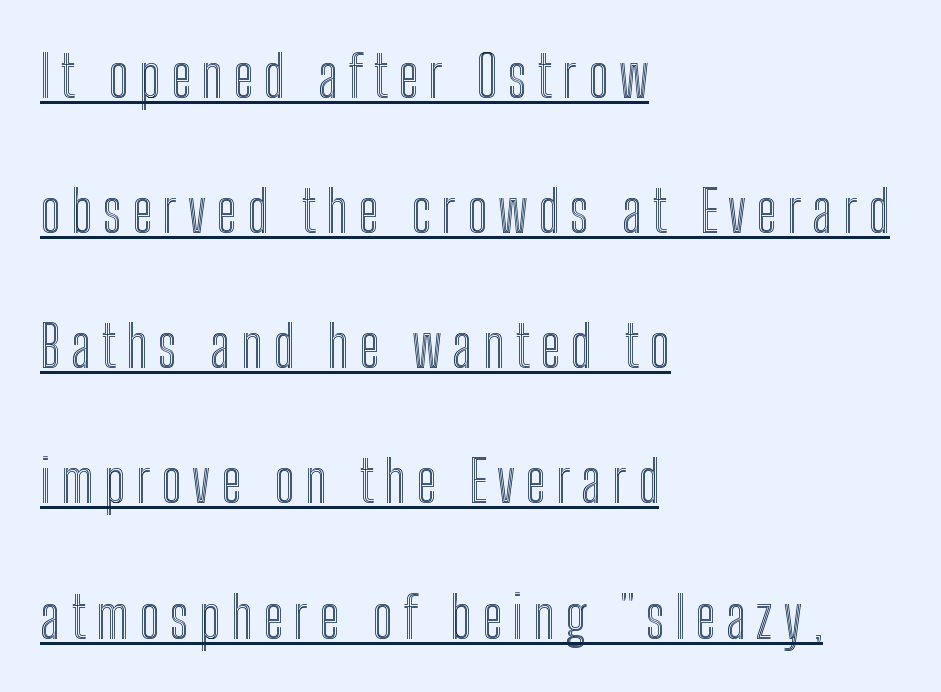
The image shows 58 px condensed type, upright; set left-aligned, loose line spacing (2.33x), underlined; a medium x-height.
